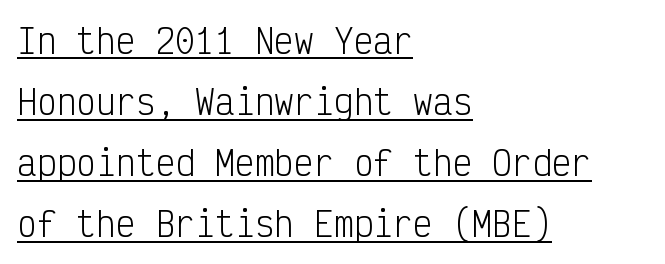
The image shows 33 px light, condensed sans-serif type, upright, monospaced; set left-aligned, line spacing 1.85x, normal letter spacing, underlined; low stroke contrast and a medium x-height.
